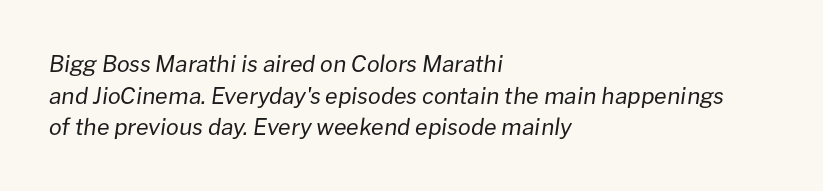
Where is the straight margin? On the left. What's the leading like? Ordinary, nothing unusual. The tracking reads as untouched default to a designer's eye. The foot of each line stays bare and open. Notice how the stems are inclined rather than vertical — that's the hallmark of italics.
